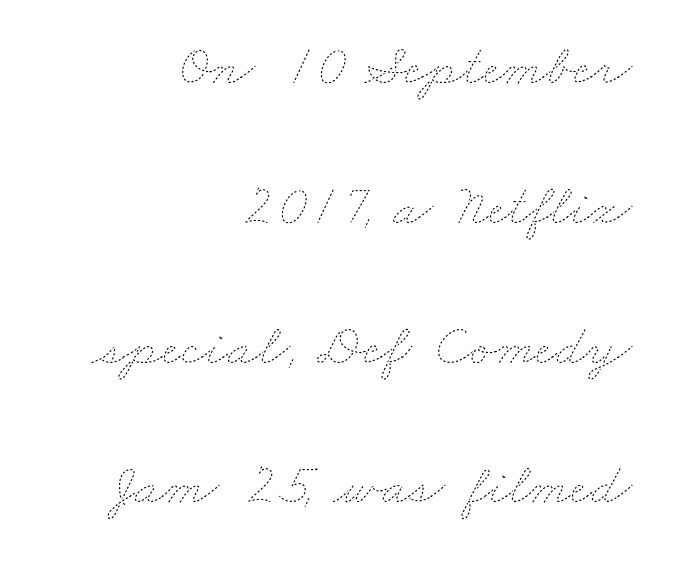
The type is set solid horizontally, with unmodified tracking. Stroke mass is kept to a normal reading level or below. Character widths vary here, with narrow letters taking less room than wide ones. Does the copy run flush right? Yes — the right margin is perfectly even. Lines of text with bare space underneath.
